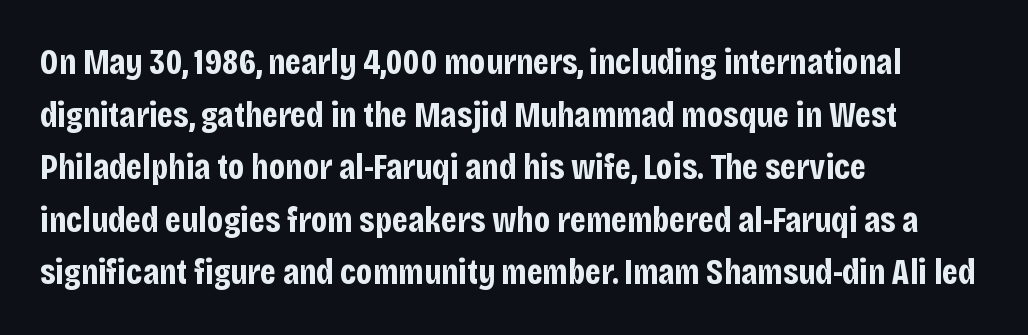
Q: Is the text bold? A: Yes.
Q: Is the text italic (slanted)? A: No, it is upright.
Q: Is the typeface a serif or a sans-serif typeface? A: Sans-serif.
Q: Is the text underlined? A: No.
Q: How is the paragraph aligned? A: Left-aligned.
Q: Is the spacing between letters normal or unusually wide? A: Normal.
Q: Is the spacing between lines tight, normal or loose? A: Normal.
Q: Width (condensed, normal, or wide)? A: Condensed.
Q: Stroke contrast? A: Low.
Q: x-height? A: Large.
Q: Monospaced? A: No.
